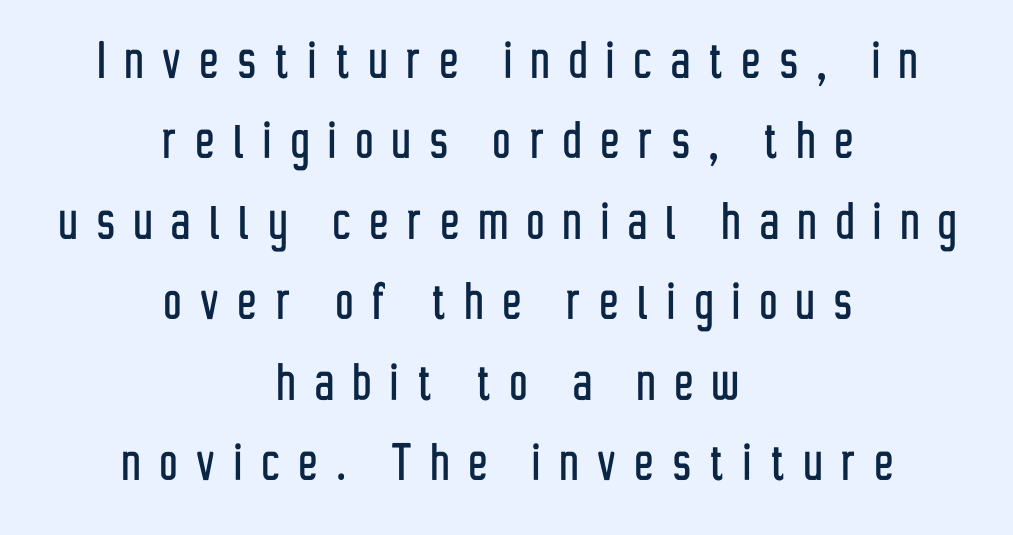
Q: Is the text italic (slanted)? A: No, it is upright.
Q: Is the typeface a serif or a sans-serif typeface? A: Sans-serif.
Q: Is the text underlined? A: No.
Q: How is the paragraph aligned? A: Centered.
Q: Is the spacing between letters normal or unusually wide? A: Unusually wide.
Q: Is the spacing between lines tight, normal or loose? A: Normal.
Q: Width (condensed, normal, or wide)? A: Condensed.
Q: Stroke contrast? A: Low.
Q: x-height? A: Medium.
Q: Monospaced? A: No.
